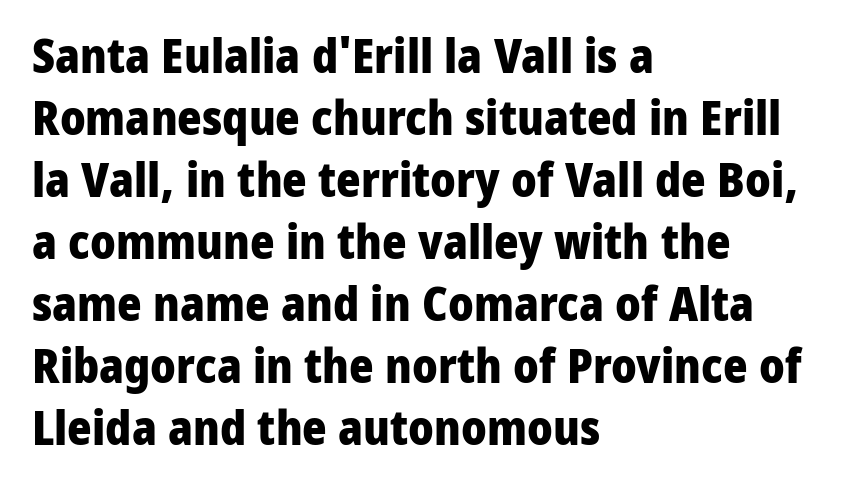
Check under the words: just untouched page. All the whitespace from short lines collects on the right. Words appear dense and cohesive because spacing is normal. The lettering stays uniformly vertical, giving the passage a roman look. One glance says typical: line gaps are just what's usual.
